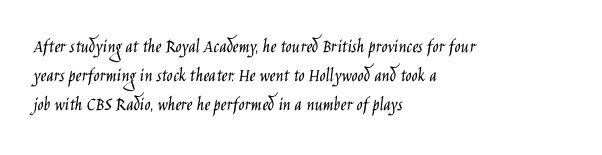
Q: Is the text bold? A: No.
Q: Is the text italic (slanted)? A: Yes.
Q: Is the text underlined? A: No.
Q: How is the paragraph aligned? A: Left-aligned.
Q: Is the spacing between letters normal or unusually wide? A: Normal.
Q: Is the spacing between lines tight, normal or loose? A: Normal.
